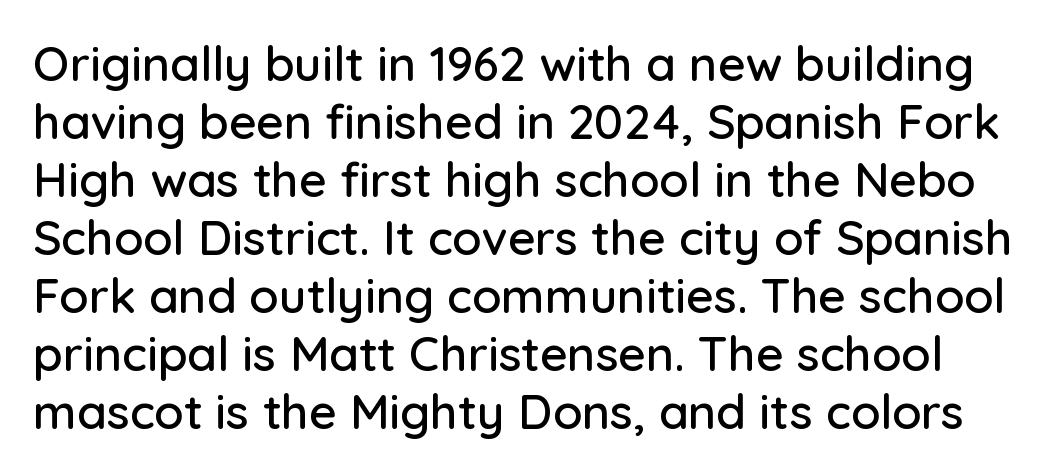
The typography opts for an upright posture over an oblique one. Note the varied advance widths — an 'i' is clearly narrower than an 'm'. This sample uses plain, unmodified letter spacing. Letterform terminals end flat and unadorned throughout the passage.
